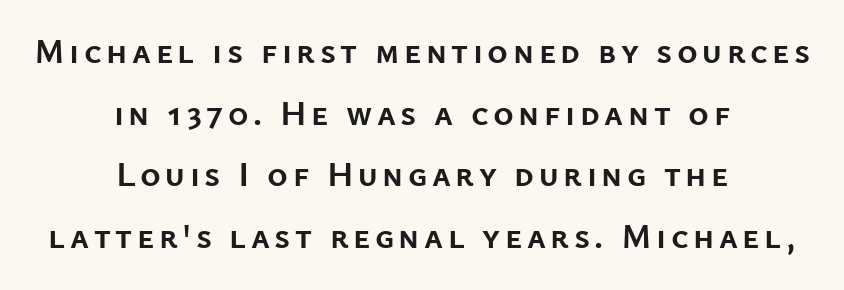
{"serif": "no", "italic": "no", "bold": "yes", "weight": "semibold", "width": "normal", "stroke_contrast": "low", "x_height": "medium", "monospaced": "no", "underline": "no", "align": "center", "line_spacing_ratio": 1.76, "glyph_px": 35}
